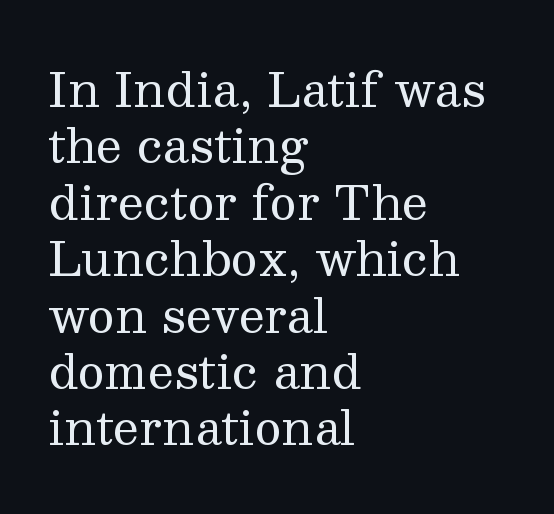
Q: Is the text bold? A: No.
Q: Is the text italic (slanted)? A: No, it is upright.
Q: Is the typeface a serif or a sans-serif typeface? A: Serif.
Q: Is the text underlined? A: No.
Q: How is the paragraph aligned? A: Left-aligned.
Q: Is the spacing between letters normal or unusually wide? A: Normal.
Q: Width (condensed, normal, or wide)? A: Normal.
Q: Stroke contrast? A: Medium.
Q: x-height? A: Medium.
Q: Monospaced? A: No.
